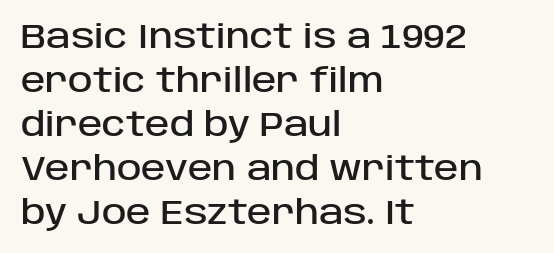
Q: Is the text italic (slanted)? A: No, it is upright.
Q: Is the typeface a serif or a sans-serif typeface? A: Sans-serif.
Q: Is the text underlined? A: No.
Q: How is the paragraph aligned? A: Left-aligned.
Q: Is the spacing between letters normal or unusually wide? A: Normal.
Q: Is the spacing between lines tight, normal or loose? A: Normal.
Q: Width (condensed, normal, or wide)? A: Normal.
Q: Stroke contrast? A: Low.
Q: x-height? A: Large.
Q: Monospaced? A: No.
